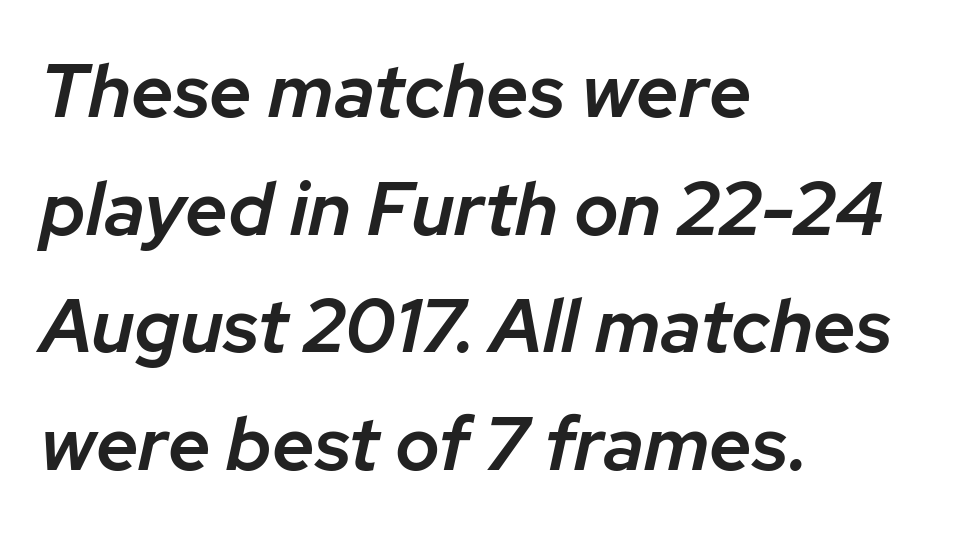
Every row of glyphs begins at an identical x-position on the left. Just letters on the line, the space beneath them empty. Regular leading. The horizontal fit of the characters is conventional and even. If you drew a line through each stem, it would be angled.
